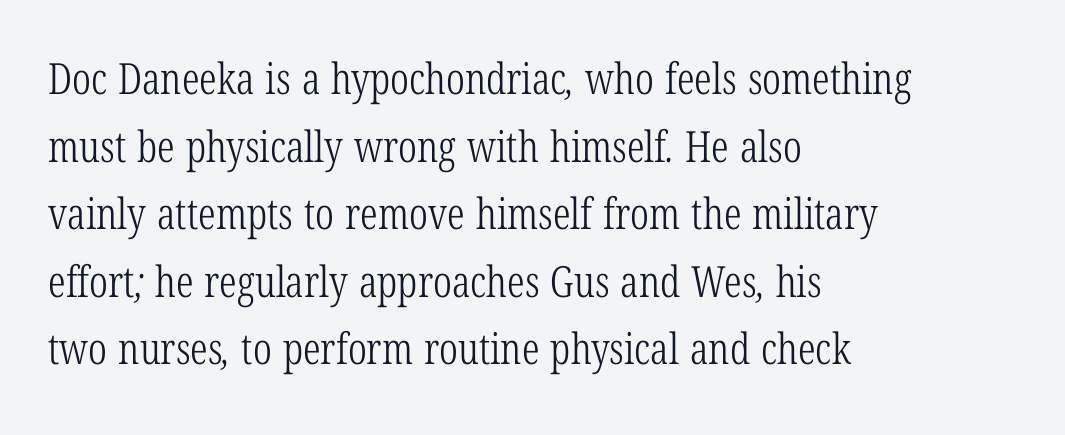
Q: Is the text bold? A: No.
Q: Is the typeface a serif or a sans-serif typeface? A: Serif.
Q: Is the text underlined? A: No.
Q: How is the paragraph aligned? A: Left-aligned.
Q: Is the spacing between letters normal or unusually wide? A: Normal.
Q: Is the spacing between lines tight, normal or loose? A: Normal.
Q: Width (condensed, normal, or wide)? A: Condensed.
Q: Stroke contrast? A: Low.
Q: x-height? A: Medium.
Q: Monospaced? A: No.
